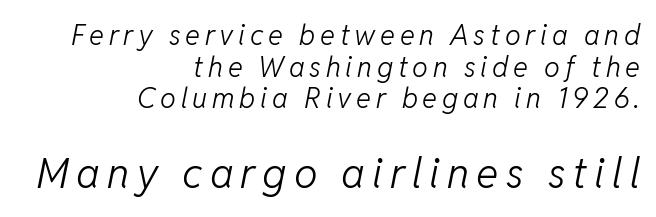
{"italic": "yes", "lean": "right", "slant_degrees": 11, "bold": "no", "weight": "light", "width": "normal", "stroke_contrast": "low", "x_height": "medium", "monospaced": "no", "underline": "no", "align": "right", "line_spacing": "tight", "line_spacing_ratio": 1.13, "larger_block": "second", "size_ratio": 1.5, "glyph_px": 42}
